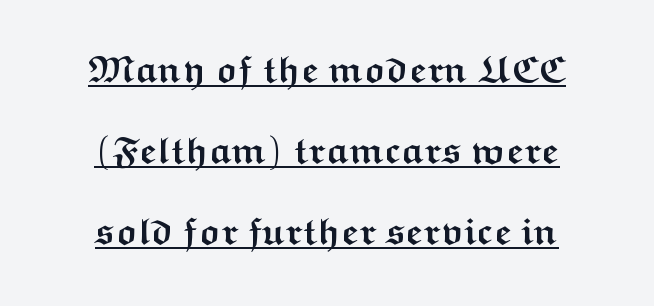
The image shows 38 px semibold, wide sans-serif type, upright; set centered, loose line spacing (2.13x), normal letter spacing, underlined; medium stroke contrast and a medium x-height.
